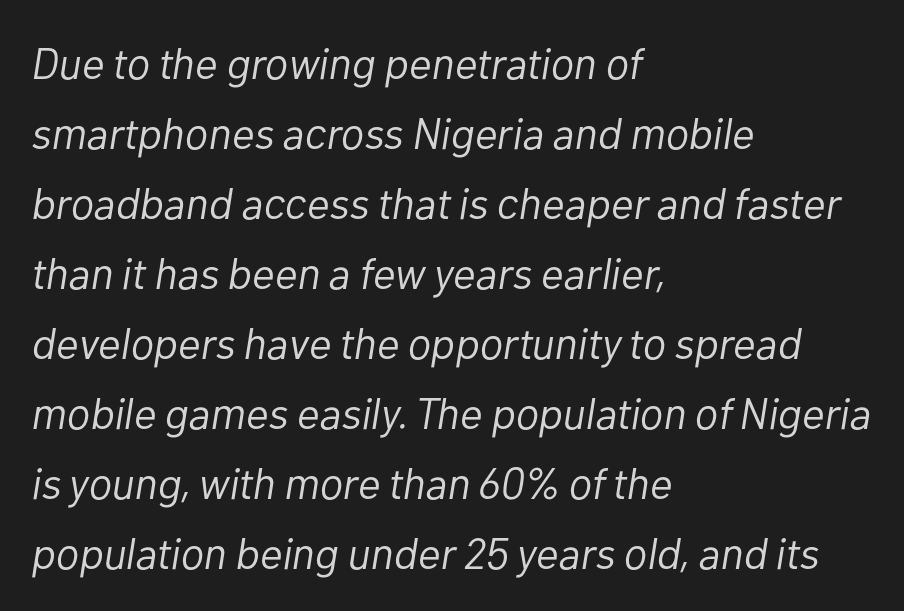
The image shows 44 px light type, italic (leaning right); set left-aligned, normal line spacing (1.59x), normal letter spacing, not underlined; low stroke contrast and a medium x-height.
